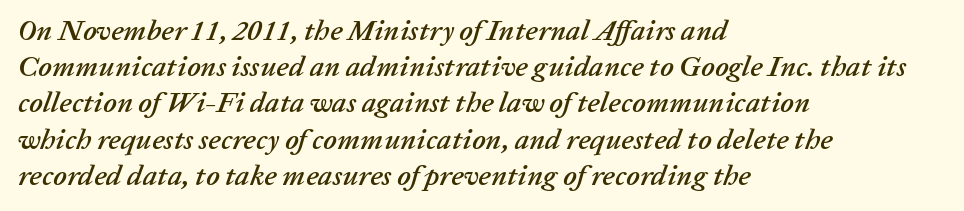
The paragraph has a hard left edge and a soft right edge. Honestly, there is no underline to notice here at all. What's the leading like? Ordinary, nothing unusual. Glyph-to-glyph distance matches everyday printed text. Is this a fixed-width face? No — the glyphs have proportional, varying widths.
